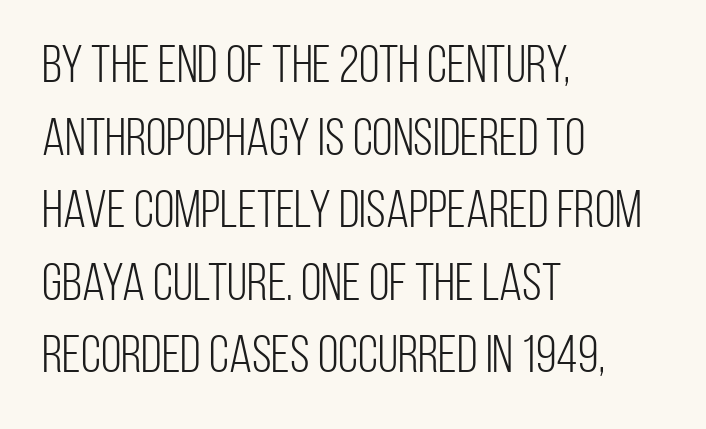
Words float on clear page, feet unadorned. A typesetter would call this proportional, since set widths differ per character. The letters look calm and open, with moderate or lighter stems. Each new line begins a customary step beneath the previous one.
